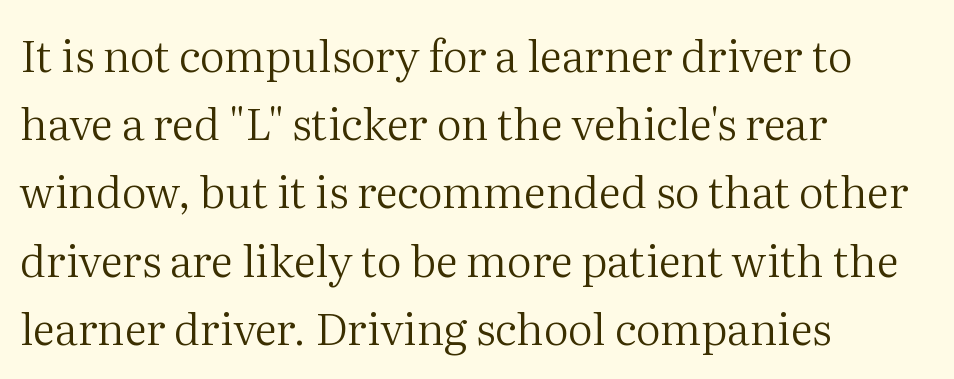
{"serif": "yes", "italic": "no", "bold": "no", "weight": "regular", "width": "normal", "stroke_contrast": "medium", "x_height": "medium", "monospaced": "no", "underline": "no", "align": "left", "line_spacing": "normal", "line_spacing_ratio": 1.55, "letter_spacing": "normal", "letter_spacing_em": 0.0, "glyph_px": 44}
